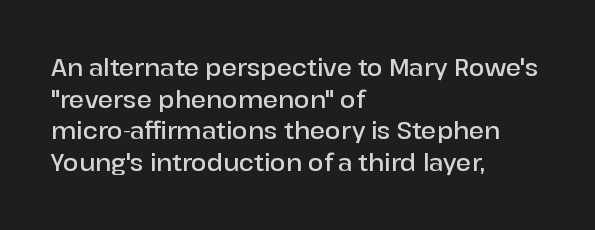
The image shows 23 px text type, upright; set left-aligned, normal line spacing (1.38x), normal letter spacing, not underlined.
